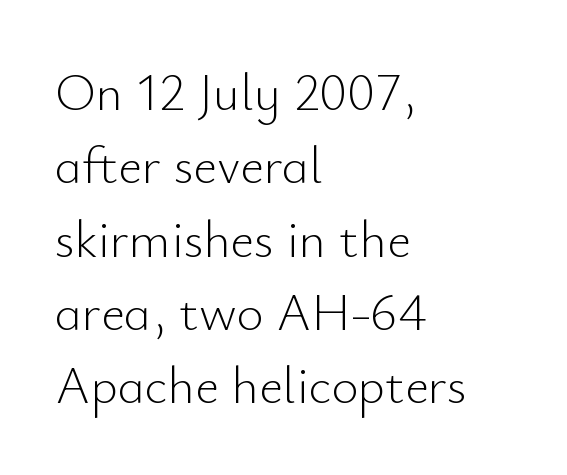
Q: Is the text bold? A: No.
Q: Is the text italic (slanted)? A: No, it is upright.
Q: Is the typeface a serif or a sans-serif typeface? A: Sans-serif.
Q: Is the text underlined? A: No.
Q: How is the paragraph aligned? A: Left-aligned.
Q: Is the spacing between letters normal or unusually wide? A: Normal.
Q: Is the spacing between lines tight, normal or loose? A: Normal.
Q: Width (condensed, normal, or wide)? A: Normal.
Q: Stroke contrast? A: Low.
Q: x-height? A: Small.
Q: Monospaced? A: No.
